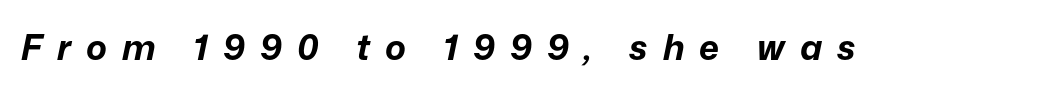
The image shows 35 px bold type, italic (leaning right); set unusually wide letter spacing (+0.43 em), not underlined; low stroke contrast and a medium x-height.
